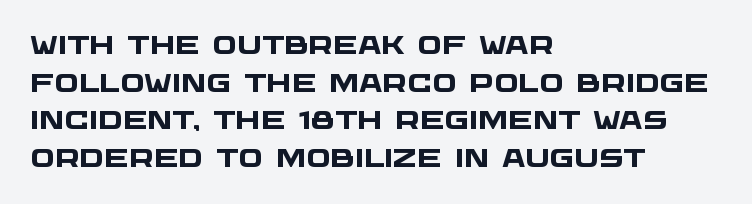
Check the space under the baseline: it is left empty. Summary of weight: heavy, a full bold. Layout note: lines flush left. The letters sit at their default tracking, neither squeezed nor spread. Interline gaps are of average width in this sample.
